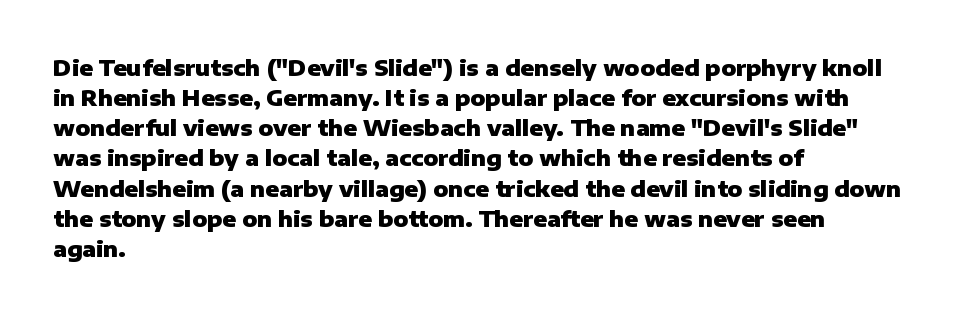
{"italic": "no", "bold": "yes", "underline": "no", "align": "left", "line_spacing": "normal", "line_spacing_ratio": 1.37, "letter_spacing": "normal", "letter_spacing_em": 0.0, "glyph_px": 22}
